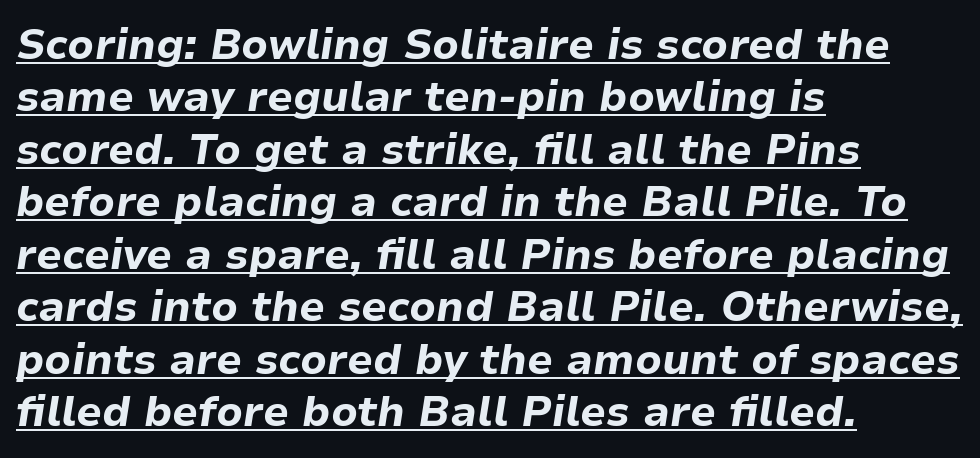
Q: Is the text bold? A: Yes.
Q: Is the text italic (slanted)? A: Yes, it leans right by about 9 degrees.
Q: Is the text underlined? A: Yes.
Q: How is the paragraph aligned? A: Left-aligned.
Q: Is the spacing between letters normal or unusually wide? A: Normal.
Q: Is the spacing between lines tight, normal or loose? A: Normal.
Q: Width (condensed, normal, or wide)? A: Normal.
Q: Stroke contrast? A: Low.
Q: x-height? A: Medium.
Q: Monospaced? A: No.
